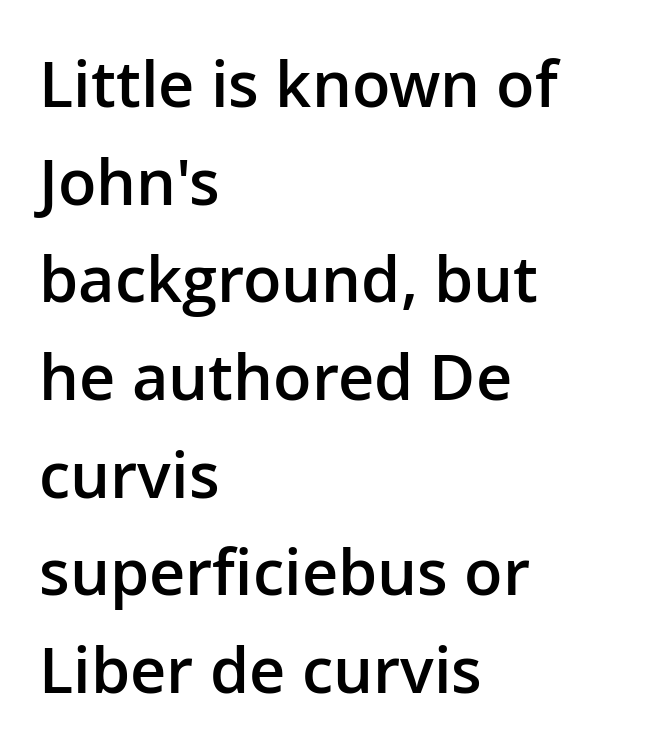
Its strokes are somewhat broadened, the hallmark of semibold type. The zone under the glyphs is completely vacant. No feet cap the strokes, marking this as sans-serif type. Does the leading feel generous? No, just average.
